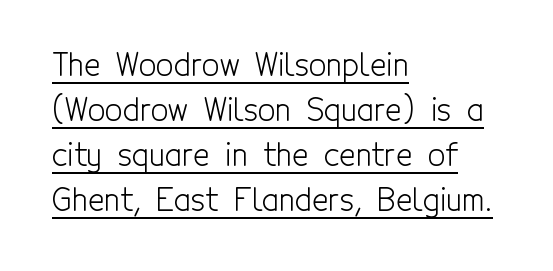
The image shows 31 px light, condensed sans-serif type, upright; set left-aligned, normal line spacing (1.45x), normal letter spacing, underlined; a medium x-height.
